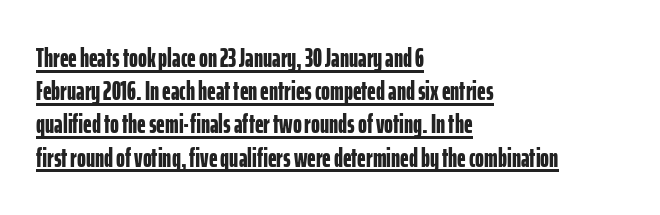
Decoration check: the copy is underlined. One-word summary of the alignment: left. What stands out about the letter spacing? Nothing — it is the standard amount. The passage shown is emphatically bold.
